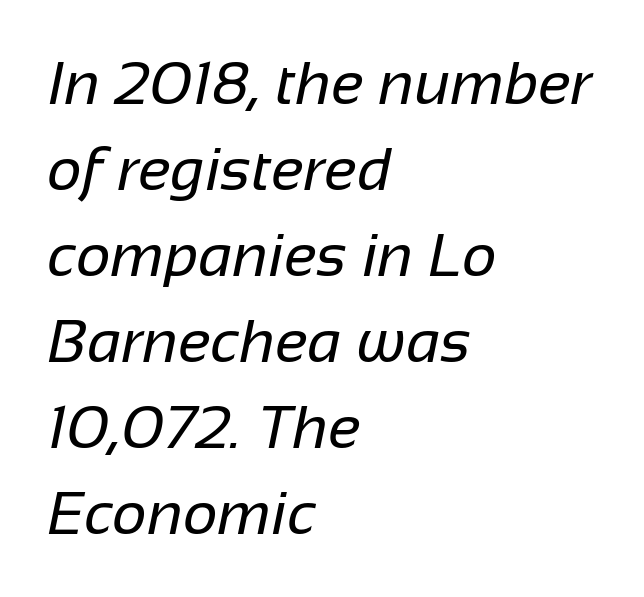
Q: Is the text bold? A: No.
Q: Is the typeface a serif or a sans-serif typeface? A: Sans-serif.
Q: Is the text underlined? A: No.
Q: How is the paragraph aligned? A: Left-aligned.
Q: Is the spacing between letters normal or unusually wide? A: Normal.
Q: Is the spacing between lines tight, normal or loose? A: Normal.
Q: Width (condensed, normal, or wide)? A: Normal.
Q: Stroke contrast? A: Low.
Q: x-height? A: Medium.
Q: Monospaced? A: No.
